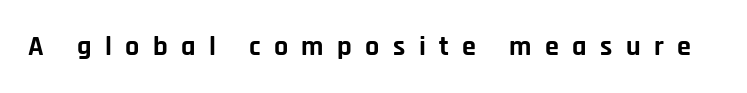
Observe the absence of serifs on each vertical stroke in this sample. In terms of posture, this sample is upright. Here the glyphs are tracked loosely, breaking word shapes into spaced letters. The area under the type is left untouched. This sample has the flowing, uneven cadence of proportional lettering.
